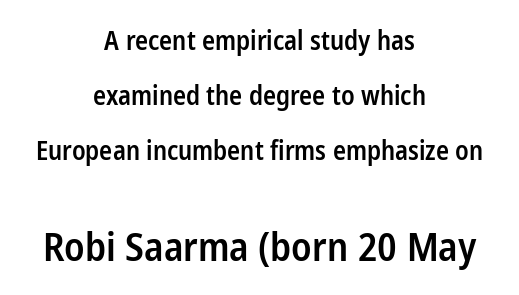
{"serif": "no", "italic": "no", "bold": "semi", "weight": "semibold", "width": "condensed", "stroke_contrast": "low", "x_height": "medium", "monospaced": "no", "underline": "no", "align": "center", "line_spacing": "loose", "line_spacing_ratio": 2.12, "letter_spacing": "normal", "letter_spacing_em": 0.0, "larger_block": "second", "size_ratio": 1.5, "glyph_px": 39}
